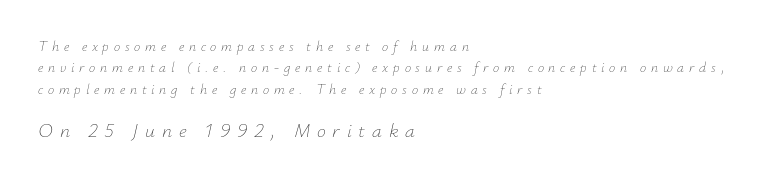
The image shows 20 px text type, italic (leaning right); set left-aligned, normal line spacing (1.53x), unusually wide letter spacing (+0.34 em), not underlined; the second (bottom) block is 1.43x larger.
